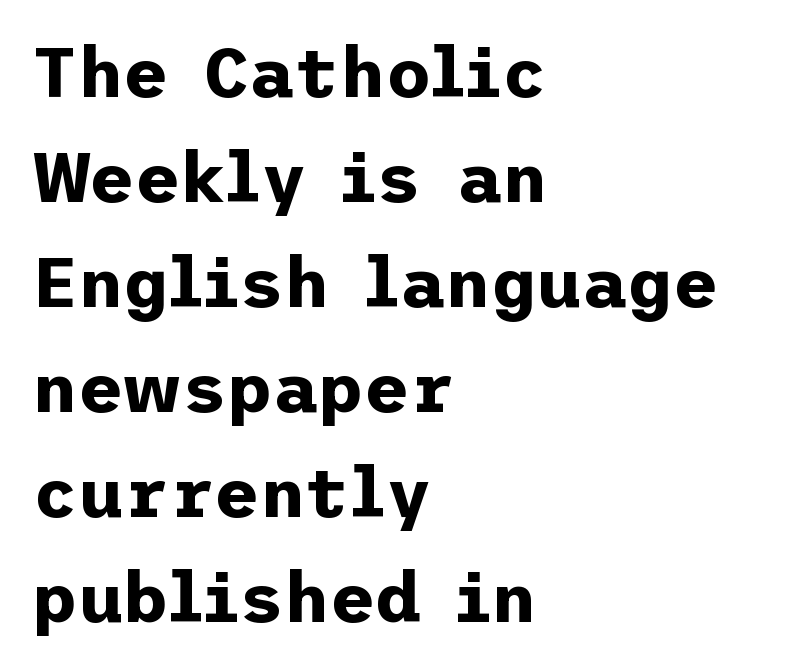
{"serif": "no", "italic": "no", "bold": "yes", "weight": "bold", "width": "normal", "stroke_contrast": "low", "x_height": "medium", "underline": "no", "align": "left", "line_spacing": "normal", "line_spacing_ratio": 1.5, "letter_spacing": "normal", "letter_spacing_em": 0.0, "glyph_px": 70}
